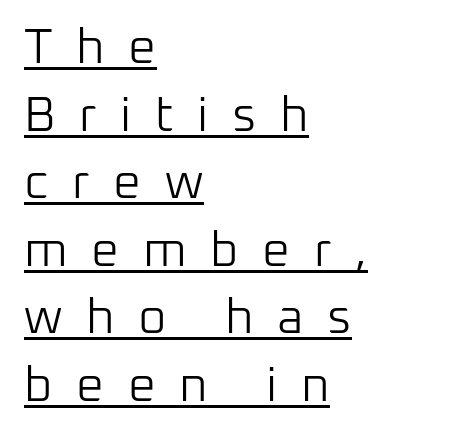
The image shows 49 px light sans-serif type, upright; set left-aligned, normal line spacing (1.38x), unusually wide letter spacing (+0.48 em), underlined; low stroke contrast and a medium x-height.
